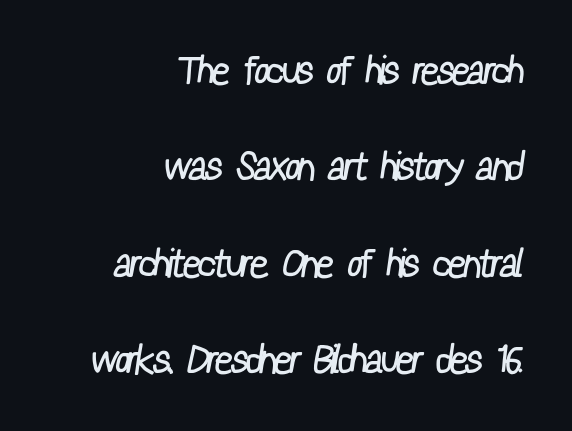
The image shows 39 px regular-weight, condensed sans-serif type; set right-aligned, loose line spacing (2.47x), normal letter spacing, not underlined; low stroke contrast and a medium x-height.
